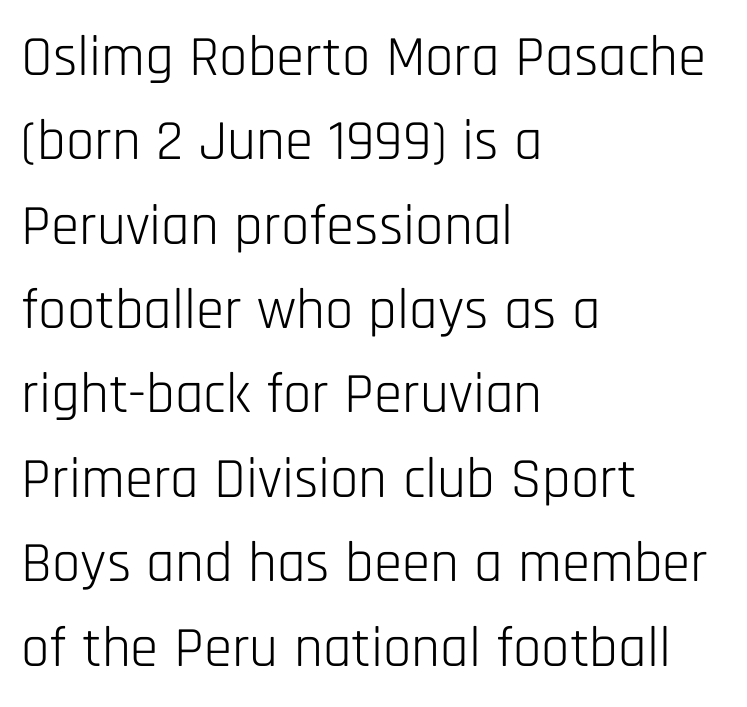
This sample uses a sans-serif face. This block has exactly the height ordinary leading produces. Short and long lines alike share a common starting point at left. The foot of each line stays bare and open.
